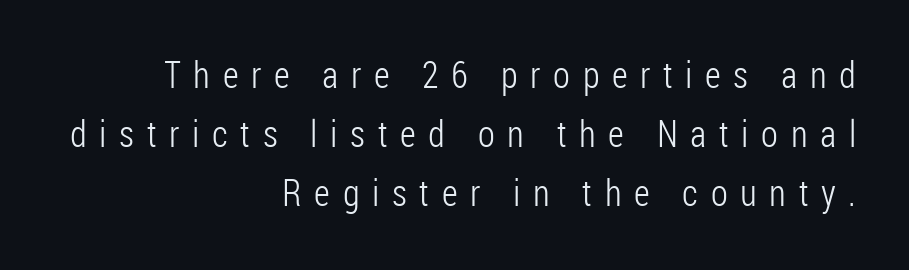
Q: Is the text bold? A: No.
Q: Is the text italic (slanted)? A: No, it is upright.
Q: Is the typeface a serif or a sans-serif typeface? A: Sans-serif.
Q: Is the text underlined? A: No.
Q: How is the paragraph aligned? A: Right-aligned.
Q: Is the spacing between letters normal or unusually wide? A: Unusually wide.
Q: Is the spacing between lines tight, normal or loose? A: Normal.
Q: Width (condensed, normal, or wide)? A: Condensed.
Q: Stroke contrast? A: Low.
Q: x-height? A: Medium.
Q: Monospaced? A: No.
